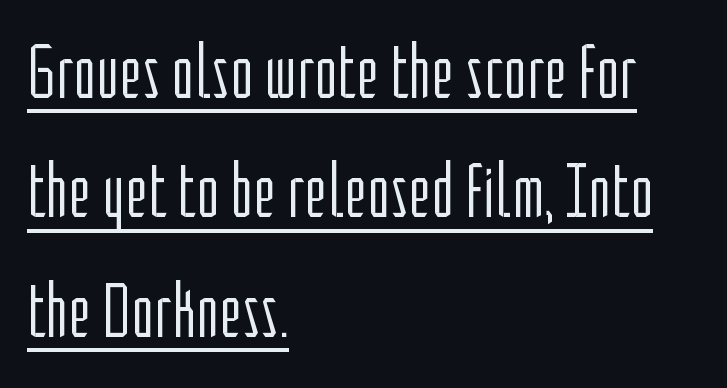
Notice how the stems are strictly vertical — no italics here. Vertical spacing — default. The font sits on the lighter half of the weight spectrum, regular included. Where is the straight margin? On the left.
